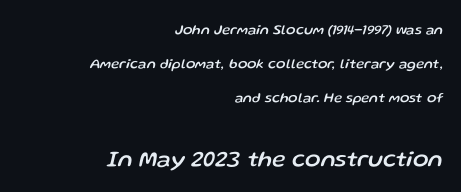
Q: Is the text italic (slanted)? A: Yes, it leans right by about 13 degrees.
Q: Is the text underlined? A: No.
Q: How is the paragraph aligned? A: Right-aligned.
Q: Is the spacing between letters normal or unusually wide? A: Normal.
Q: Is the spacing between lines tight, normal or loose? A: Loose.
Q: Which block of text is set in a larger size, the first (top) or the second (bottom)? A: The second (bottom) one.
